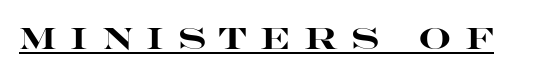
The image shows 29 px heavy, wide type, upright; set unusually wide letter spacing (+0.47 em), underlined; high stroke contrast and a large x-height.
